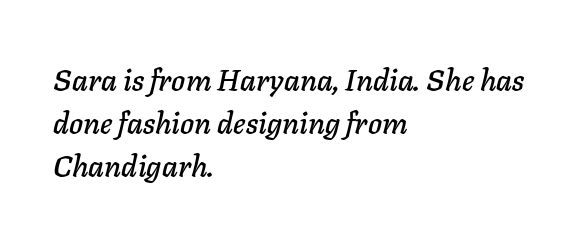
Standard letterfit; no display-style spreading of the glyphs. Left-aligned paragraph, ragged on the right. The leading is moderate, giving the passage an even texture. Spacing verdict: proportional, widths tailored to each character. Descenders hang freely into open space.
